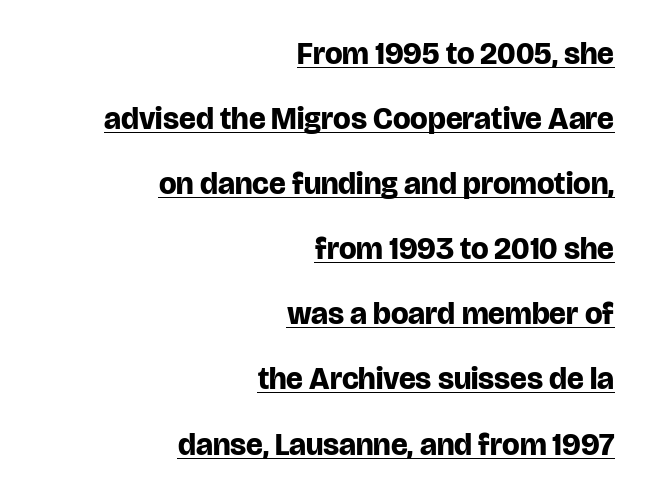
{"serif": "no", "italic": "no", "bold": "yes", "weight": "bold", "width": "normal", "stroke_contrast": "low", "x_height": "large", "monospaced": "no", "underline": "yes", "align": "right", "line_spacing": "loose", "line_spacing_ratio": 2.1, "letter_spacing": "normal", "letter_spacing_em": 0.0, "glyph_px": 31}
